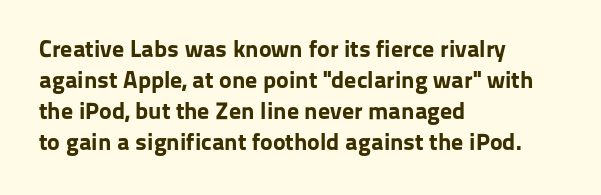
{"italic": "no", "bold": "yes", "underline": "no", "align": "left", "line_spacing": "normal", "line_spacing_ratio": 1.29, "letter_spacing": "normal", "letter_spacing_em": 0.0, "glyph_px": 24}
